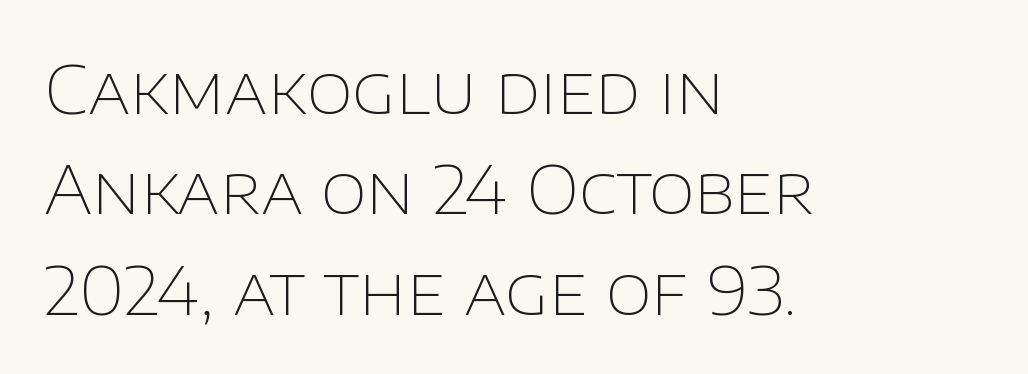
No extra ink here — the face is not bold. Leftover space on each line is placed entirely after the last word. Is there much room between lines? A standard amount, neither cramped nor airy. How are the letters spaced? Ordinarily, with no added tracking. Spacing verdict: proportional, widths tailored to each character.
